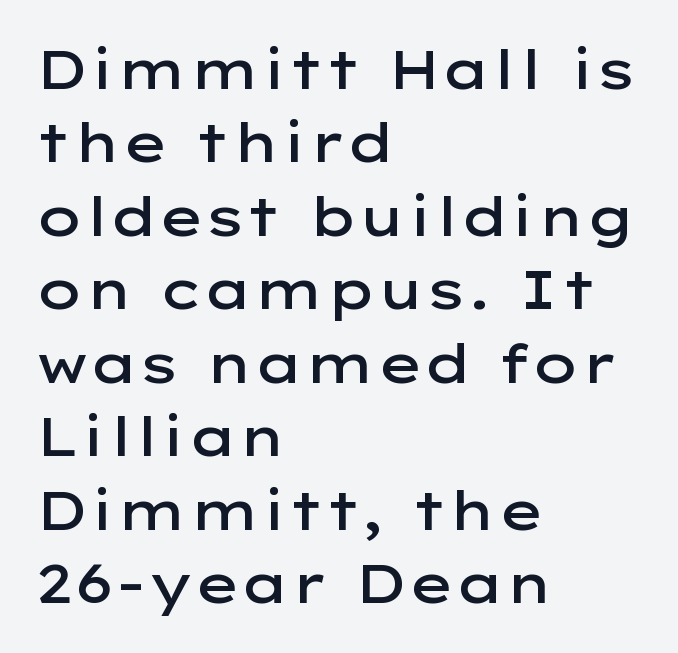
{"serif": "no", "italic": "no", "bold": "semi", "weight": "semibold", "width": "wide", "stroke_contrast": "low", "x_height": "medium", "monospaced": "no", "underline": "no", "align": "left", "line_spacing": "normal", "line_spacing_ratio": 1.36, "letter_spacing": "normal", "letter_spacing_em": 0.0, "glyph_px": 54}
